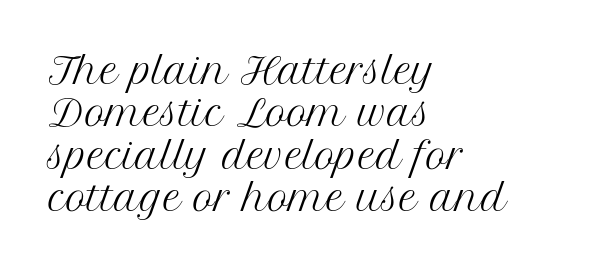
Q: Is the text bold? A: No.
Q: Is the text italic (slanted)? A: Yes.
Q: Is the text underlined? A: No.
Q: How is the paragraph aligned? A: Left-aligned.
Q: Is the spacing between letters normal or unusually wide? A: Normal.
Q: Width (condensed, normal, or wide)? A: Normal.
Q: Stroke contrast? A: Medium.
Q: x-height? A: Medium.
Q: Monospaced? A: No.
